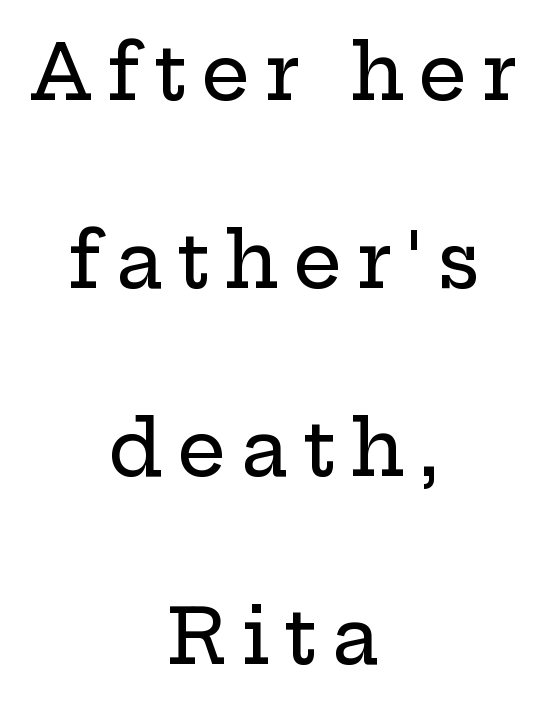
The glyphs in this specimen are seriffed. Looks like regular typesetting: each glyph gets only the width it needs. One-word summary of the alignment: center. Style check: upright.
